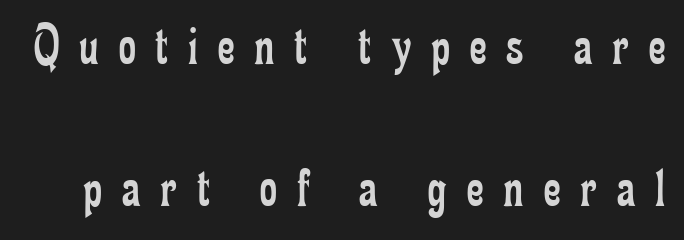
Q: Is the text bold? A: No.
Q: Is the text italic (slanted)? A: No, it is upright.
Q: Is the typeface a serif or a sans-serif typeface? A: Serif.
Q: Is the text underlined? A: No.
Q: Is the spacing between letters normal or unusually wide? A: Unusually wide.
Q: Is the spacing between lines tight, normal or loose? A: Loose.
Q: Width (condensed, normal, or wide)? A: Condensed.
Q: Stroke contrast? A: Low.
Q: x-height? A: Small.
Q: Monospaced? A: No.
